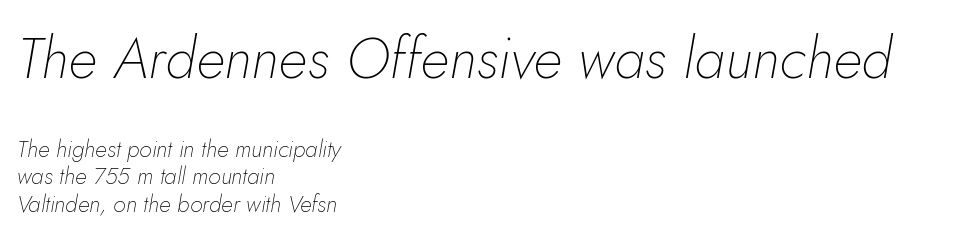
Q: Is the text bold? A: No.
Q: Is the text italic (slanted)? A: Yes, it leans right by about 5 degrees.
Q: Is the text underlined? A: No.
Q: How is the paragraph aligned? A: Left-aligned.
Q: Is the spacing between letters normal or unusually wide? A: Normal.
Q: Which block of text is set in a larger size, the first (top) or the second (bottom)? A: The first (top) one.
Q: Width (condensed, normal, or wide)? A: Normal.
Q: Stroke contrast? A: Low.
Q: x-height? A: Small.
Q: Monospaced? A: No.
